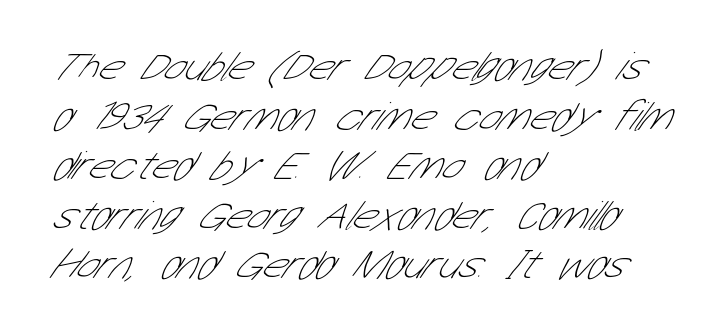
Lines of text with bare space underneath. Default kerning and tracking; the words read as compact shapes. The setting favours the left margin, as ordinary paragraphs usually do. You could not count columns in this text — the font is proportionally spaced. The typeface chosen for these lines omits serifs.
